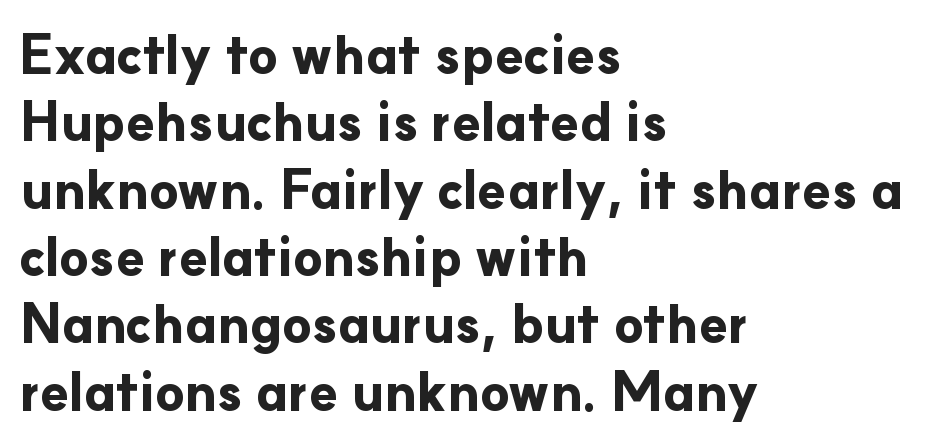
{"serif": "no", "italic": "no", "bold": "yes", "weight": "bold", "width": "normal", "stroke_contrast": "low", "x_height": "small", "monospaced": "no", "underline": "no", "align": "left", "line_spacing": "normal", "line_spacing_ratio": 1.27, "letter_spacing": "normal", "letter_spacing_em": 0.0, "glyph_px": 53}
